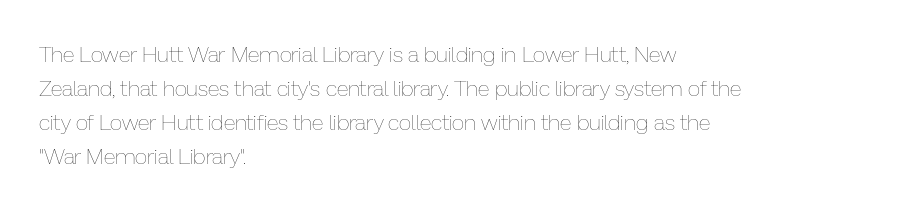
The image shows 22 px text type, upright; set left-aligned, normal line spacing (1.55x), normal letter spacing, not underlined.
